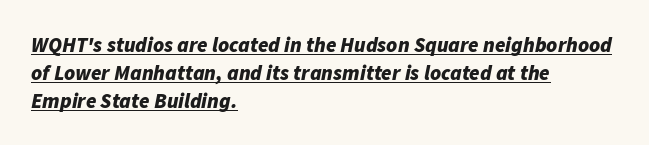
Q: Is the text bold? A: Yes.
Q: Is the text italic (slanted)? A: Yes, it leans right by about 11 degrees.
Q: Is the text underlined? A: Yes.
Q: How is the paragraph aligned? A: Left-aligned.
Q: Is the spacing between letters normal or unusually wide? A: Normal.
Q: Is the spacing between lines tight, normal or loose? A: Normal.
